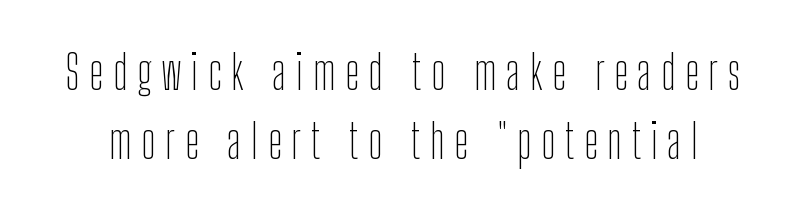
The glyphs in this specimen are sans serif. The letters advance in unequal steps, a hallmark of proportional type. Substantial extra tracking has been applied to these lines. Posture: straight, roman, zero tilt.
